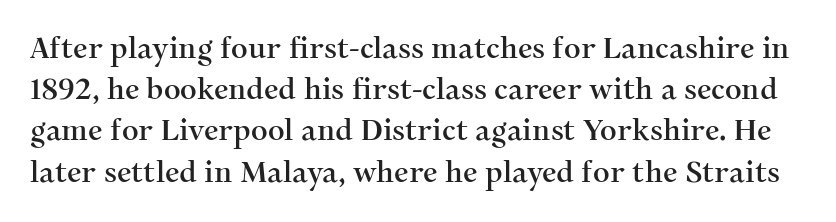
The image shows 29 px serif type, upright; set normal line spacing (1.42x), normal letter spacing, not underlined; medium stroke contrast and a medium x-height.
